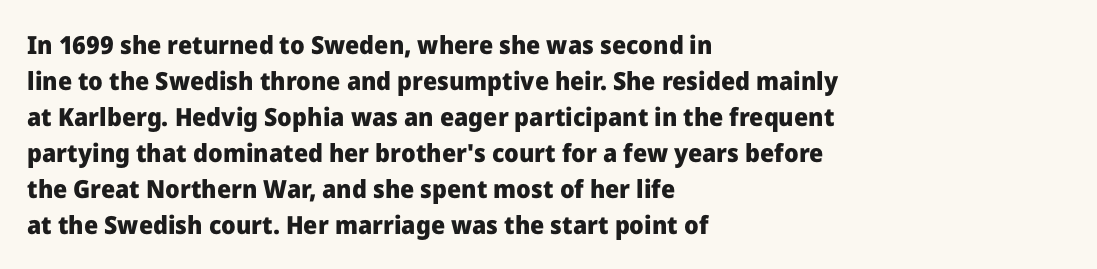
Nope, not italic — everything's standing straight. A normal amount of white space separates one row of letters from the next. Pretty heavy lettering here — definitely bold. Line starts are locked; line ends wander. Tracking here is standard; glyphs follow each other at the usual distance. Decoration check: the copy has no underline.
